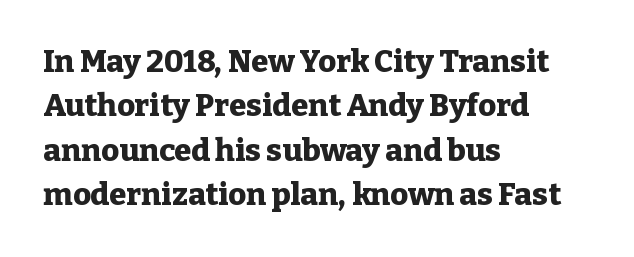
{"serif": "yes", "italic": "no", "bold": "yes", "weight": "heavy", "width": "normal", "stroke_contrast": "low", "x_height": "medium", "monospaced": "no", "underline": "no", "align": "left", "line_spacing": "normal", "line_spacing_ratio": 1.43, "letter_spacing": "normal", "letter_spacing_em": 0.0, "glyph_px": 31}
